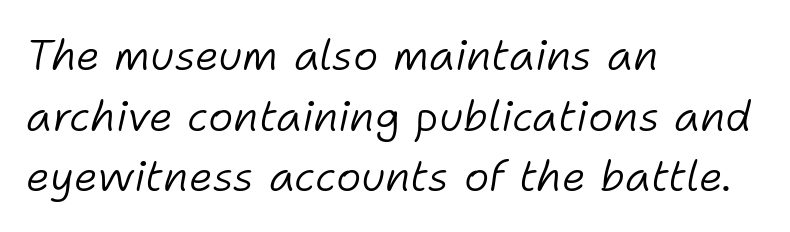
The letterforms sit shoulder to shoulder at normal distance. On a weight scale, this lands at 450 or below. Check the space under the baseline: it is left empty. If you drew a ruler down the left edge, every line would touch it.
